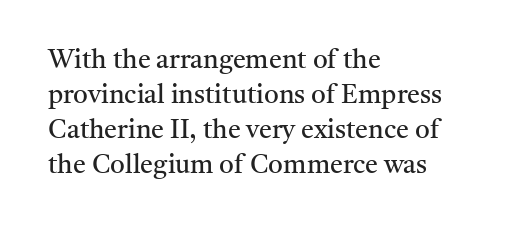
The image shows 26 px text type, upright; set left-aligned, normal line spacing (1.34x), normal letter spacing, not underlined.
